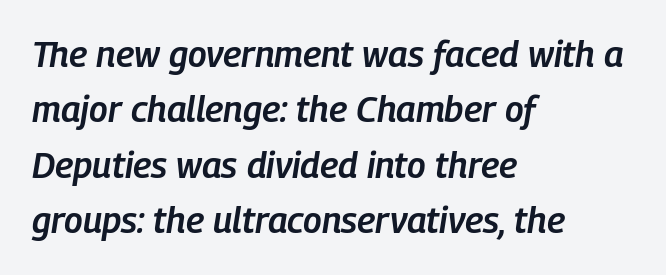
{"italic": "yes", "lean": "right", "slant_degrees": 9, "bold": "semi", "weight": "semibold", "width": "condensed", "stroke_contrast": "low", "x_height": "medium", "monospaced": "no", "underline": "no", "align": "left", "line_spacing": "normal", "line_spacing_ratio": 1.54, "letter_spacing": "normal", "letter_spacing_em": 0.0, "glyph_px": 36}
